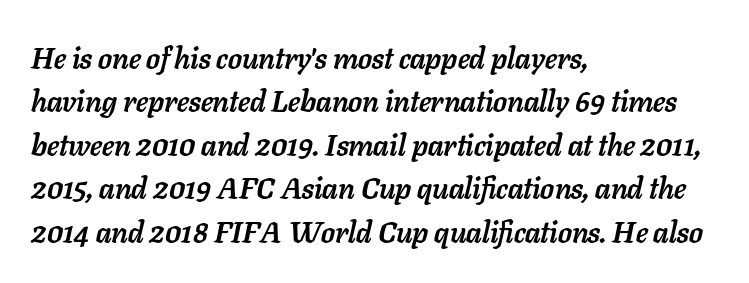
Q: Is the text bold? A: Yes.
Q: Is the text italic (slanted)? A: Yes, it leans right by about 11 degrees.
Q: Is the text underlined? A: No.
Q: How is the paragraph aligned? A: Left-aligned.
Q: Is the spacing between letters normal or unusually wide? A: Normal.
Q: Is the spacing between lines tight, normal or loose? A: Normal.
Q: Width (condensed, normal, or wide)? A: Normal.
Q: Stroke contrast? A: Low.
Q: x-height? A: Medium.
Q: Monospaced? A: No.
